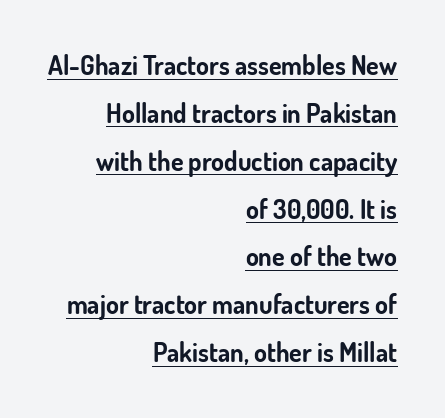
{"italic": "no", "bold": "yes", "underline": "yes", "align": "right", "line_spacing_ratio": 1.84, "letter_spacing": "normal", "letter_spacing_em": 0.0, "glyph_px": 26}
